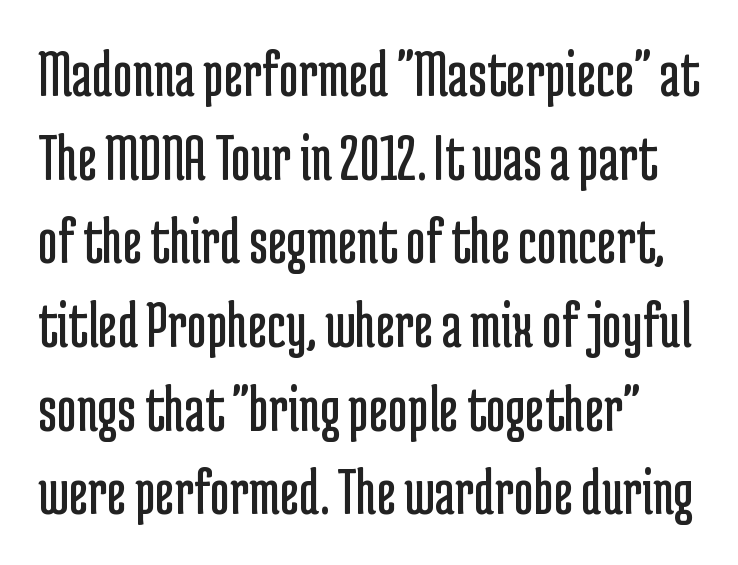
{"serif": "no", "italic": "no", "bold": "no", "weight": "regular", "width": "condensed", "stroke_contrast": "low", "x_height": "medium", "monospaced": "no", "underline": "no", "line_spacing_ratio": 1.23, "letter_spacing": "normal", "letter_spacing_em": 0.0, "glyph_px": 68}
